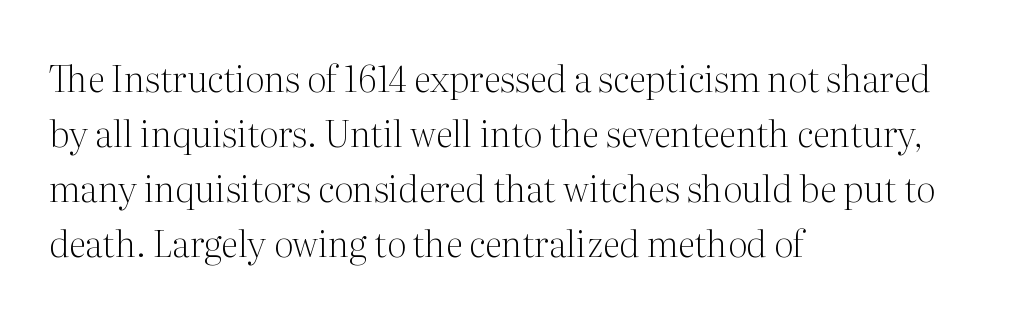
The image shows 36 px light serif type, upright; set left-aligned, normal line spacing (1.53x), normal letter spacing, not underlined; medium stroke contrast and a medium x-height.
